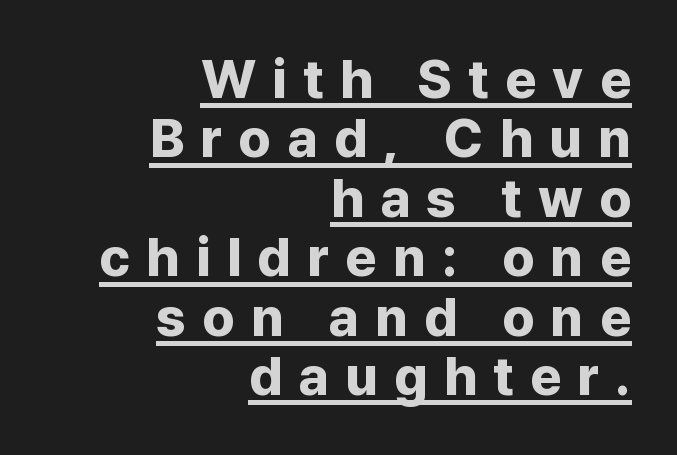
{"serif": "no", "italic": "no", "bold": "yes", "weight": "bold", "width": "normal", "stroke_contrast": "low", "x_height": "medium", "monospaced": "no", "underline": "yes", "align": "right", "line_spacing": "tight", "line_spacing_ratio": 1.1, "letter_spacing": "wide", "letter_spacing_em": 0.3, "glyph_px": 54}
